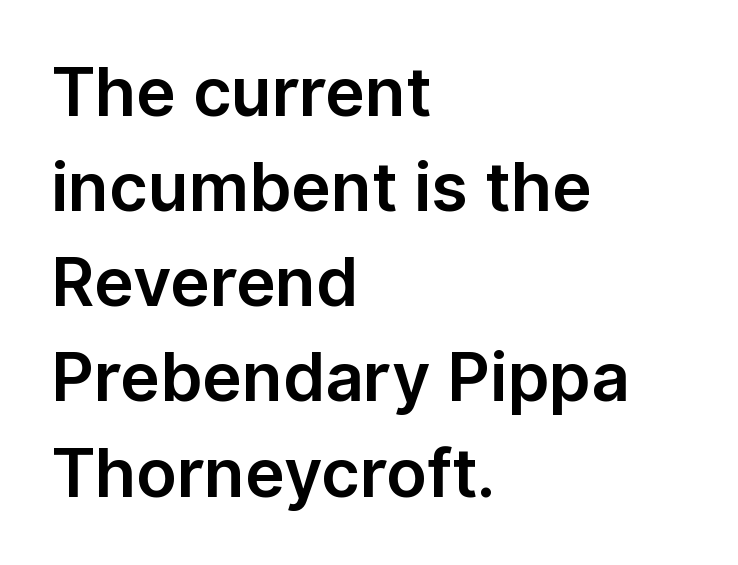
The image shows 67 px sans-serif type, upright; set left-aligned, normal line spacing (1.42x), normal letter spacing, not underlined; low stroke contrast and a medium x-height.
